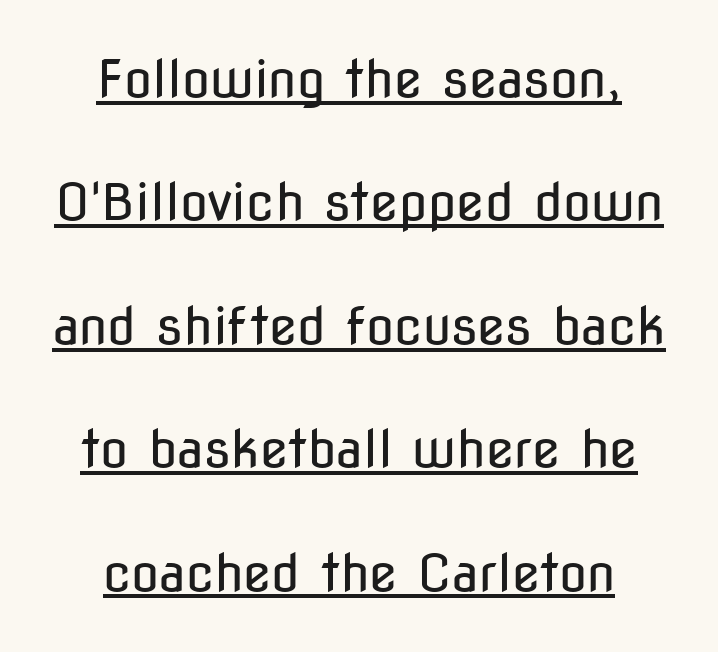
The letters advance in unequal steps, a hallmark of proportional type. This rendering employs a face without finishing strokes, i.e., a sans-serif. Vertically, the passage feels expansive, rows floating well apart. Which margin do the lines hug? Neither — every line sits in the middle. The glyphs are accompanied by a horizontal stroke just below them.
